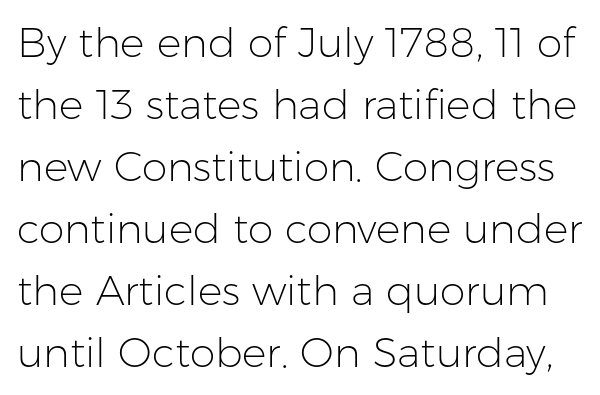
The font family rendered here belongs to the sans-serif group. A bare baseline throughout the passage. This is roman type, the default non-slanted kind. The letterforms sit at book weight or below. Evenly set lines give the paragraph a standard silhouette. Think of a printed novel: that variable character pitch is what you see here.
